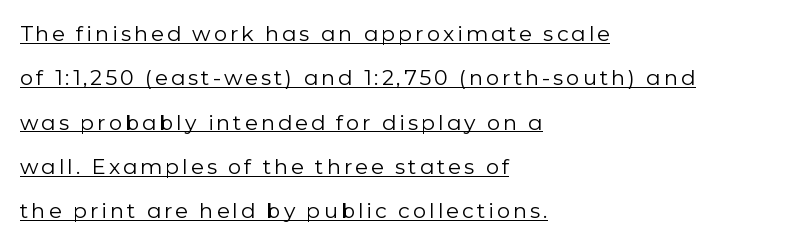
Characters remain perfectly vertical along every line. Students, observe the line beneath the letters — that is underlining. The lines in this sample share a left origin and differ only in where they stop. Counters stay open thanks to moderate or lighter strokes.
